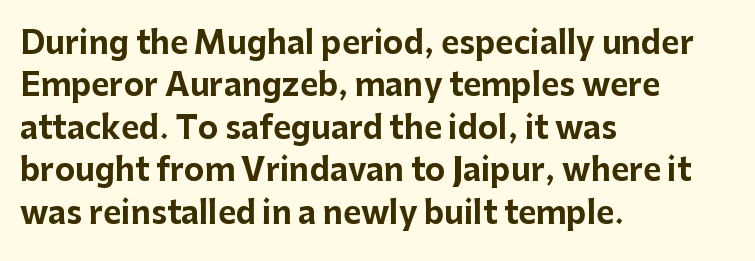
{"serif": "no", "italic": "no", "bold": "yes", "weight": "bold", "width": "normal", "stroke_contrast": "low", "x_height": "medium", "monospaced": "no", "underline": "no", "align": "left", "line_spacing": "normal", "line_spacing_ratio": 1.37, "letter_spacing": "normal", "letter_spacing_em": 0.0, "glyph_px": 31}
